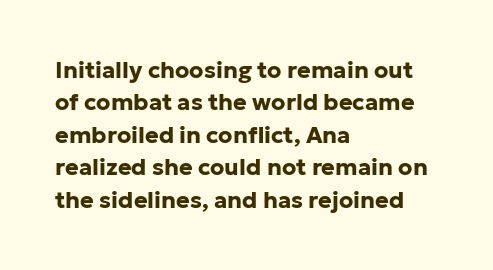
The space directly below the letters is spotless. A dark, heavy texture on the line: the type is bold. Every row of glyphs begins at an identical x-position on the left. Posture: vertical.
